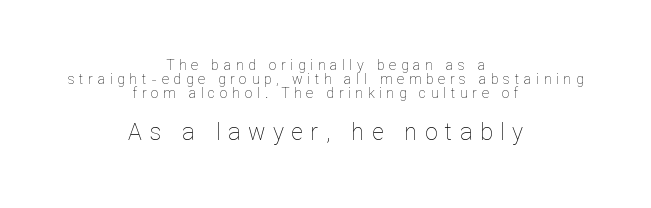
The paragraph has two soft edges and a firm central axis. The strokes carry an ordinary text weight at most. These lines huddle together more closely than default settings would place them. The tracking jumps out immediately: characters are airy and widely separated. Descender tails drop into unmarked territory.
